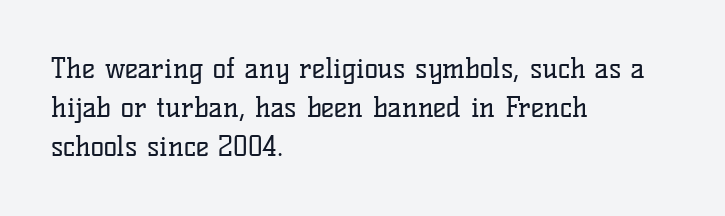
Q: Is the text bold? A: No.
Q: Is the text italic (slanted)? A: No, it is upright.
Q: Is the typeface a serif or a sans-serif typeface? A: Serif.
Q: Is the text underlined? A: No.
Q: How is the paragraph aligned? A: Left-aligned.
Q: Is the spacing between letters normal or unusually wide? A: Normal.
Q: Is the spacing between lines tight, normal or loose? A: Normal.
Q: Width (condensed, normal, or wide)? A: Normal.
Q: Stroke contrast? A: Low.
Q: x-height? A: Medium.
Q: Monospaced? A: No.
